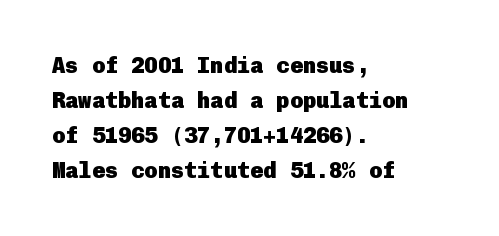
The image shows 22 px bold type, upright; set left-aligned, normal line spacing (1.59x), normal letter spacing, not underlined.
